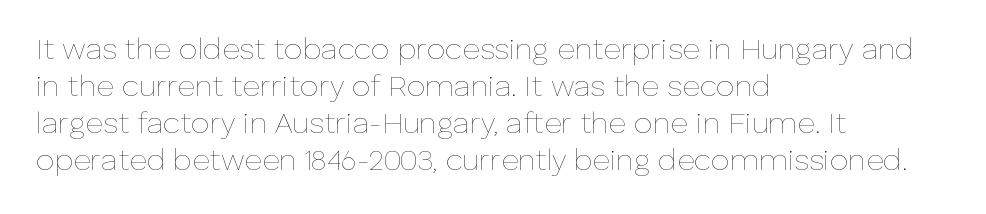
Only glyphs here, with clear space below each row. Here the glyphs are tracked normally, forming tight word shapes. Nope, not italic — everything's standing straight. Teacher's note: observe the even left margin — that is flush-left alignment.
